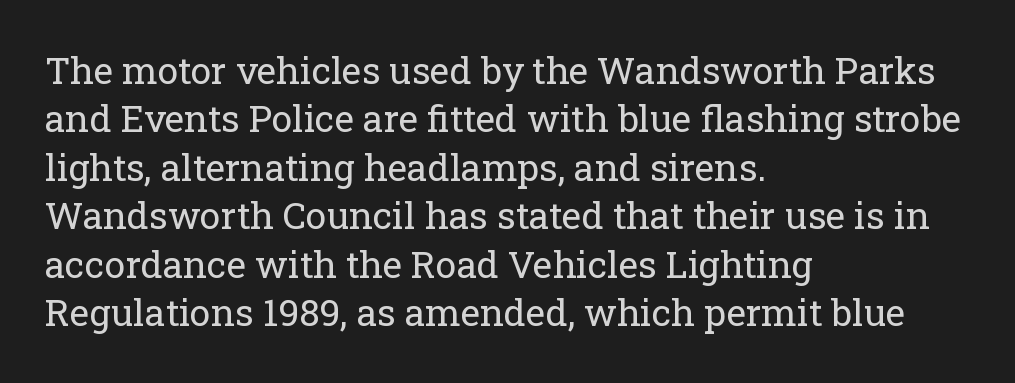
The image shows 37 px regular-weight serif type, upright; set left-aligned, normal line spacing (1.31x), normal letter spacing, not underlined; low stroke contrast and a medium x-height.
